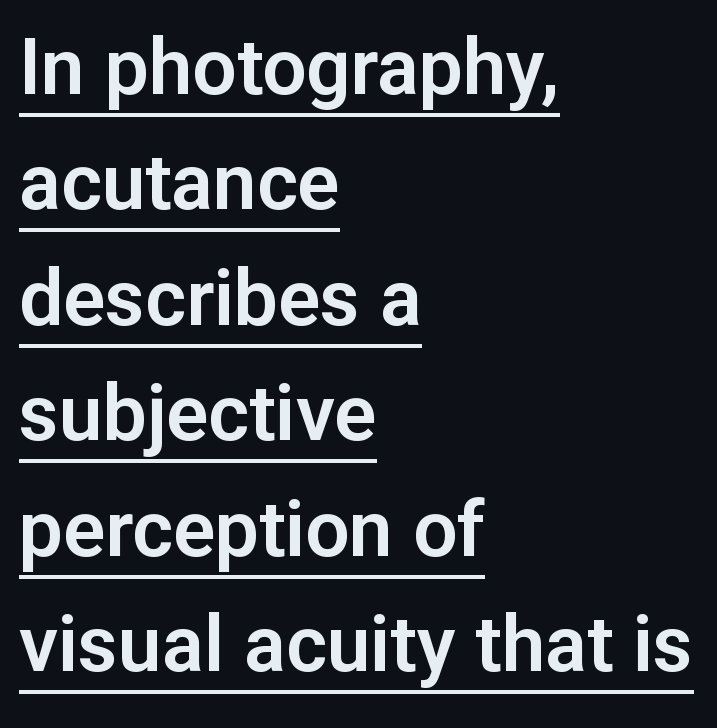
{"serif": "no", "italic": "no", "width": "normal", "stroke_contrast": "low", "x_height": "medium", "monospaced": "no", "underline": "yes", "align": "left", "line_spacing": "normal", "line_spacing_ratio": 1.48, "letter_spacing": "normal", "letter_spacing_em": 0.0, "glyph_px": 78}
